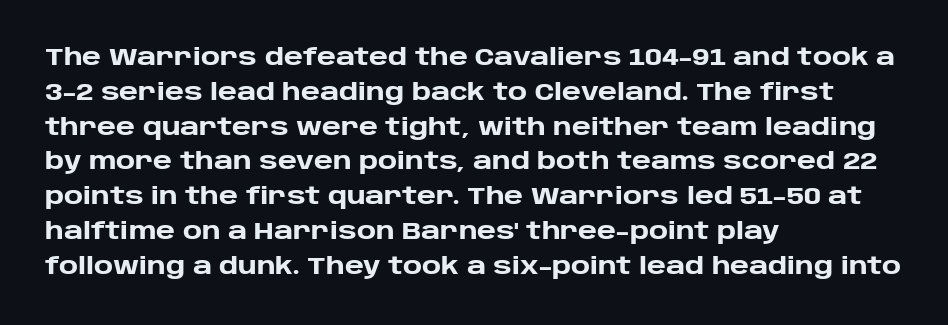
Nope, not italic — everything's standing straight. The passage shown has conventional tracking throughout. Bold? Absolutely — the strokes are thick and heavy. If you drew a ruler down the left edge, every line would touch it. The gap between lines stays unmarked. Horizontal bands of white between lines are of average thickness.
